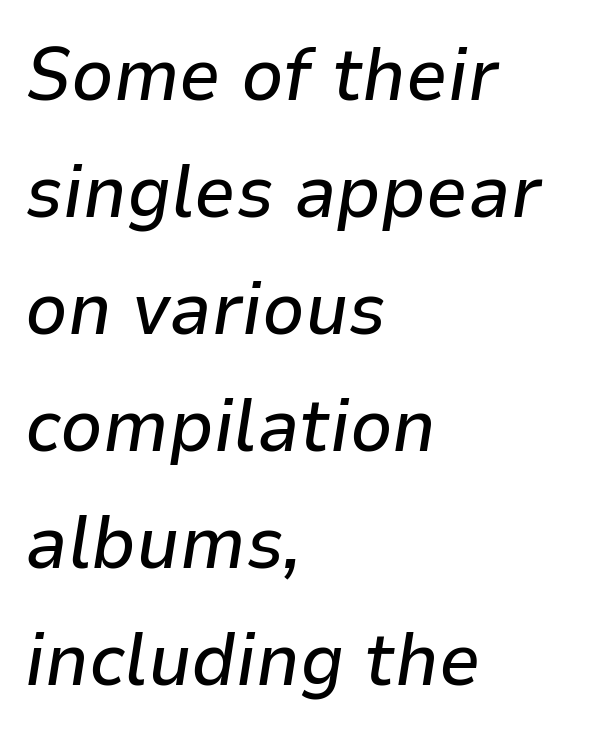
{"italic": "yes", "lean": "right", "slant_degrees": 9, "width": "normal", "stroke_contrast": "low", "x_height": "medium", "monospaced": "no", "underline": "no", "align": "left", "line_spacing": "normal", "line_spacing_ratio": 1.58, "letter_spacing": "normal", "letter_spacing_em": 0.0, "glyph_px": 74}
